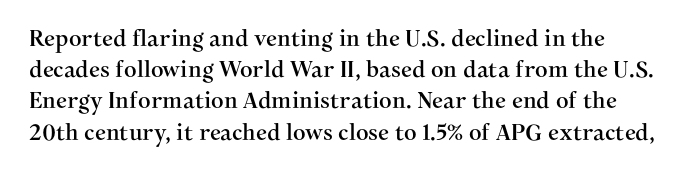
{"italic": "no", "underline": "no", "line_spacing": "normal", "line_spacing_ratio": 1.42, "letter_spacing": "normal", "letter_spacing_em": 0.0, "glyph_px": 22}
